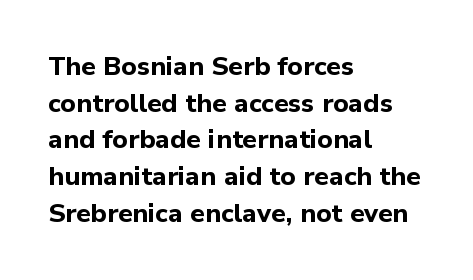
The image shows 26 px bold type, upright; set left-aligned, normal line spacing (1.41x), normal letter spacing, not underlined.
